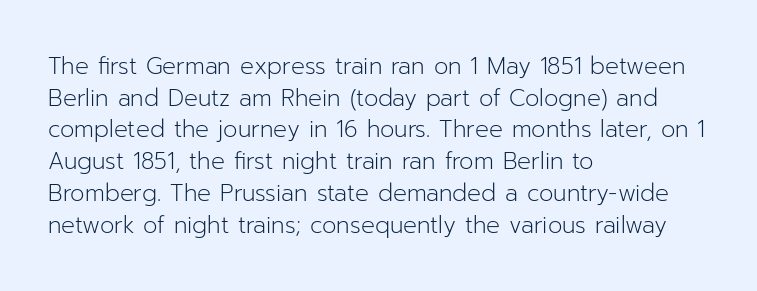
Q: Is the text bold? A: No.
Q: Is the text italic (slanted)? A: No, it is upright.
Q: Is the text underlined? A: No.
Q: How is the paragraph aligned? A: Left-aligned.
Q: Is the spacing between letters normal or unusually wide? A: Normal.
Q: Is the spacing between lines tight, normal or loose? A: Normal.
